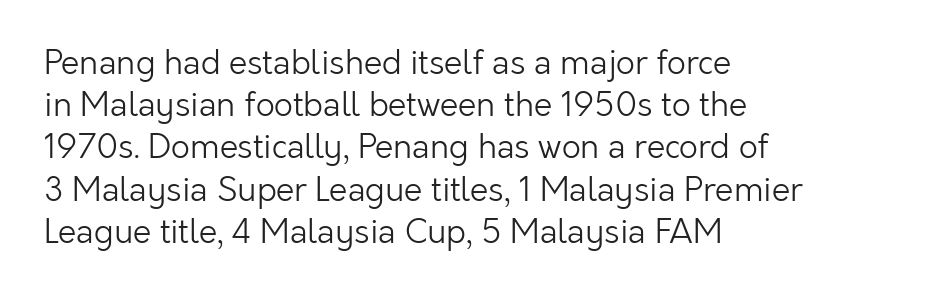
Q: Is the text bold? A: No.
Q: Is the text italic (slanted)? A: No, it is upright.
Q: Is the typeface a serif or a sans-serif typeface? A: Sans-serif.
Q: Is the text underlined? A: No.
Q: How is the paragraph aligned? A: Left-aligned.
Q: Is the spacing between letters normal or unusually wide? A: Normal.
Q: Is the spacing between lines tight, normal or loose? A: Normal.
Q: Width (condensed, normal, or wide)? A: Normal.
Q: Stroke contrast? A: Low.
Q: x-height? A: Medium.
Q: Monospaced? A: No.
